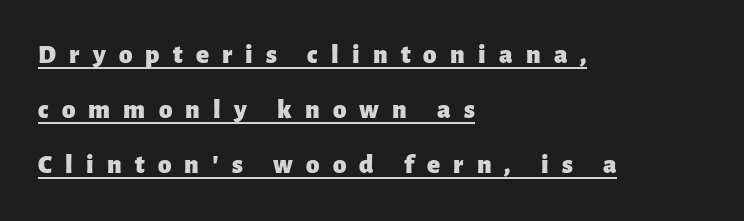
The image shows 27 px bold type, upright; set left-aligned, loose line spacing (2.04x), unusually wide letter spacing (+0.49 em), underlined.
